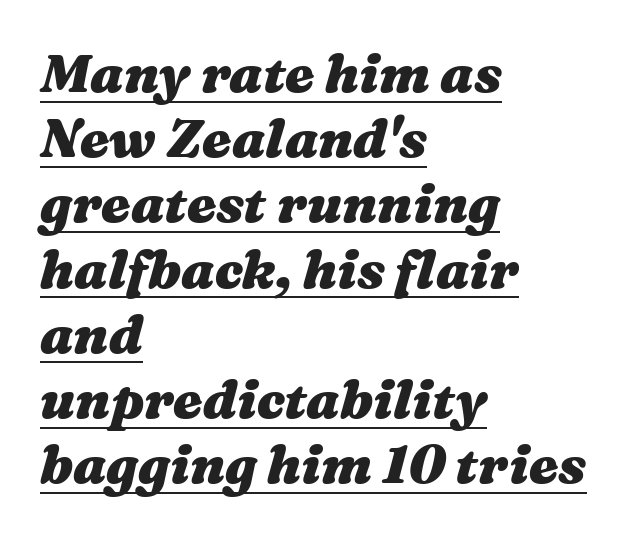
The image shows 53 px heavy, wide type, italic (leaning right); set left-aligned, line spacing 1.23x, normal letter spacing, underlined; medium stroke contrast and a medium x-height.
